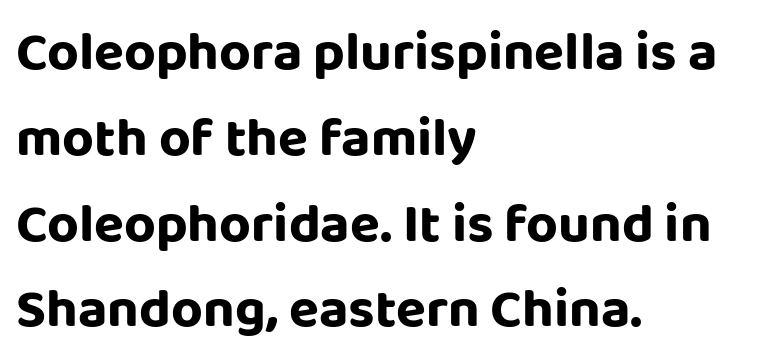
Letter spacing: default. The face used here is proportionally spaced, like ordinary book or web type. To sum up the face: it is a sans, with no serifs. The baseline area is clear.
